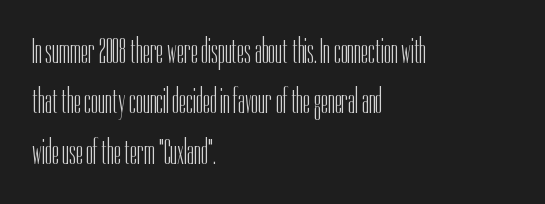
{"serif": "no", "italic": "no", "bold": "no", "weight": "light", "width": "condensed", "stroke_contrast": "low", "x_height": "medium", "monospaced": "no", "underline": "no", "align": "left", "line_spacing": "normal", "line_spacing_ratio": 1.4, "letter_spacing": "normal", "letter_spacing_em": 0.0, "glyph_px": 36}
